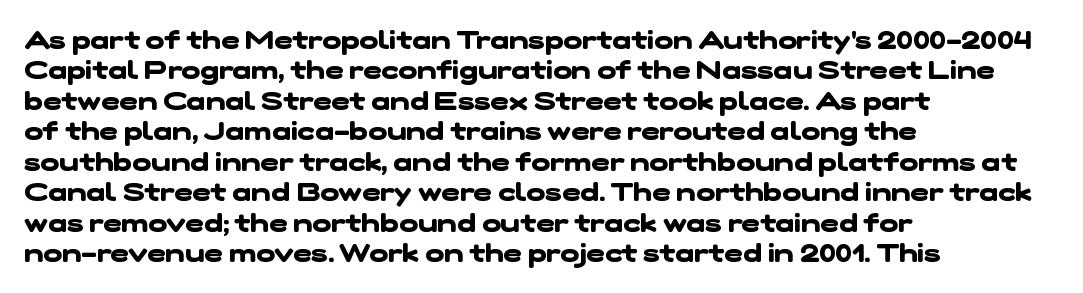
The image shows 25 px bold type; set left-aligned, line spacing 1.22x, normal letter spacing, not underlined.
